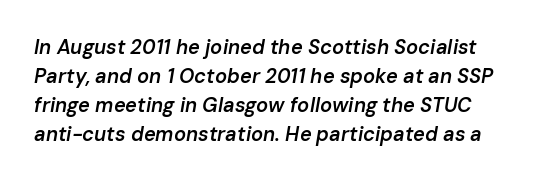
The lines sit at an ordinary, default distance from one another. The passage shown is semibold, sitting just below true bold. Just letters on the line, the space beneath them empty. The axis of the letterforms is tilted away from vertical. Here the glyphs are tracked normally, forming tight word shapes.
